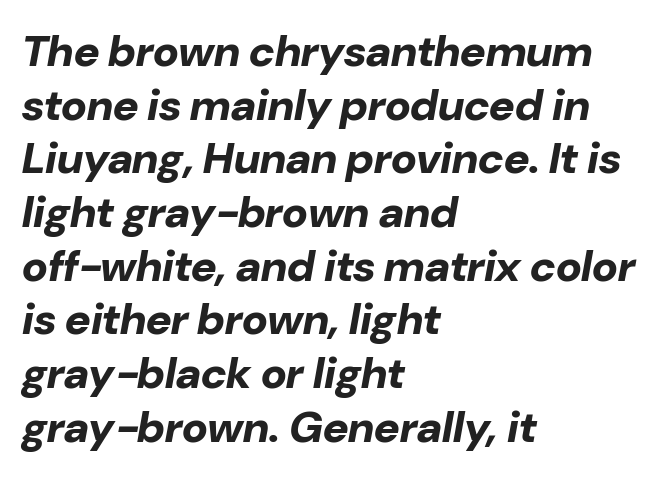
{"italic": "yes", "lean": "right", "slant_degrees": 10, "bold": "yes", "weight": "bold", "width": "normal", "stroke_contrast": "low", "x_height": "medium", "monospaced": "no", "underline": "no", "align": "left", "line_spacing_ratio": 1.22, "letter_spacing": "normal", "letter_spacing_em": 0.0, "glyph_px": 44}
